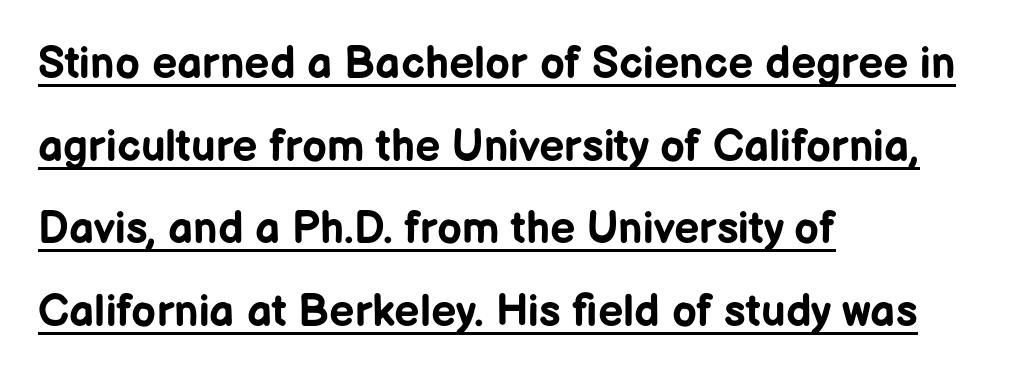
Tracking here is standard; glyphs follow each other at the usual distance. What decoration does the sample have? An underline. Posture: straight, roman, zero tilt. The letters are bold, with thick, heavy strokes. Looks like regular typesetting: each glyph gets only the width it needs. To sum up the face: it is a sans, with no serifs.
